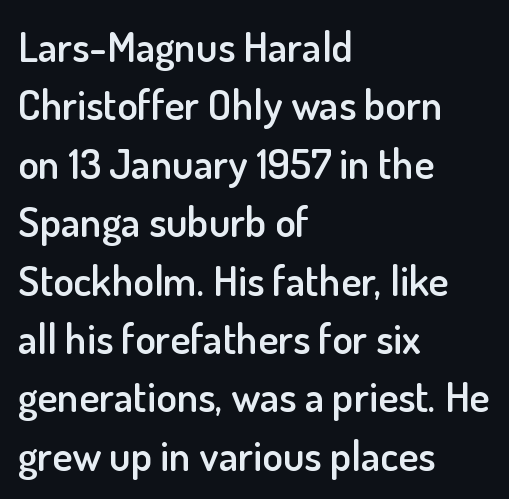
Q: Is the text bold? A: Semi-bold.
Q: Is the text italic (slanted)? A: No, it is upright.
Q: Is the typeface a serif or a sans-serif typeface? A: Sans-serif.
Q: Is the text underlined? A: No.
Q: How is the paragraph aligned? A: Left-aligned.
Q: Is the spacing between letters normal or unusually wide? A: Normal.
Q: Is the spacing between lines tight, normal or loose? A: Normal.
Q: Width (condensed, normal, or wide)? A: Normal.
Q: Stroke contrast? A: Low.
Q: x-height? A: Small.
Q: Monospaced? A: No.
